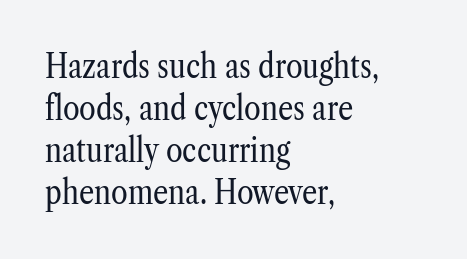
The rendering uses natural spacing where letterforms have individual widths. Short note: letters normally spaced. These lines are set flush left with a ragged right edge. Italic: no, the glyphs are upright roman.
